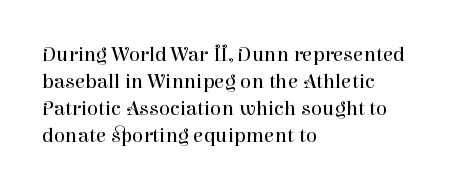
{"italic": "no", "bold": "no", "underline": "no", "align": "left", "line_spacing": "normal", "line_spacing_ratio": 1.29, "letter_spacing": "normal", "letter_spacing_em": 0.0, "glyph_px": 21}
